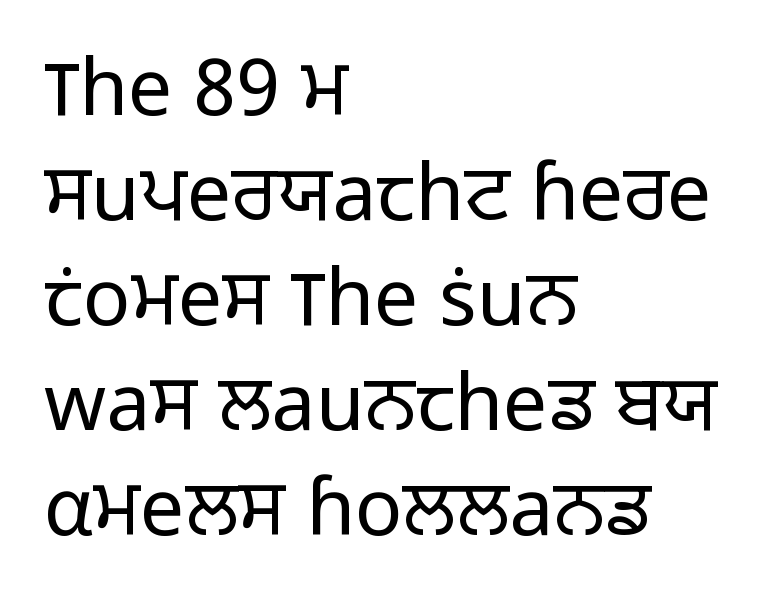
The image shows 79 px light sans-serif type, upright; set left-aligned, normal line spacing (1.33x), normal letter spacing, not underlined; low stroke contrast and a medium x-height.
